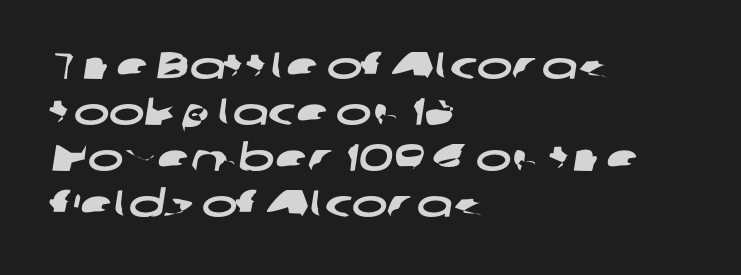
Q: Is the typeface a serif or a sans-serif typeface? A: Sans-serif.
Q: Is the text underlined? A: No.
Q: How is the paragraph aligned? A: Left-aligned.
Q: Is the spacing between letters normal or unusually wide? A: Normal.
Q: Width (condensed, normal, or wide)? A: Wide.
Q: Stroke contrast? A: Low.
Q: x-height? A: Medium.
Q: Monospaced? A: No.
